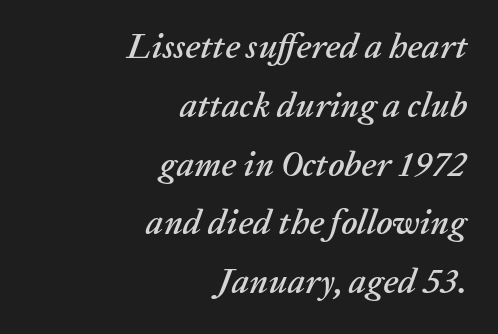
The image shows 35 px text type, italic (leaning right); set right-aligned, normal line spacing (1.68x), normal letter spacing, not underlined; low stroke contrast and a medium x-height.
